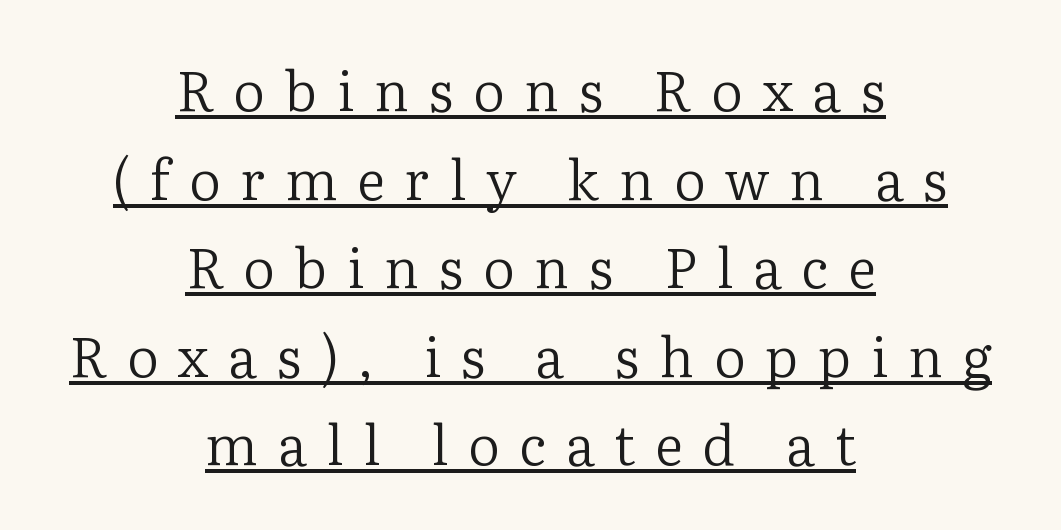
{"serif": "yes", "italic": "no", "bold": "no", "weight": "regular", "width": "normal", "stroke_contrast": "low", "x_height": "medium", "monospaced": "no", "underline": "yes", "align": "center", "line_spacing": "normal", "line_spacing_ratio": 1.61, "letter_spacing": "wide", "letter_spacing_em": 0.36, "glyph_px": 55}
